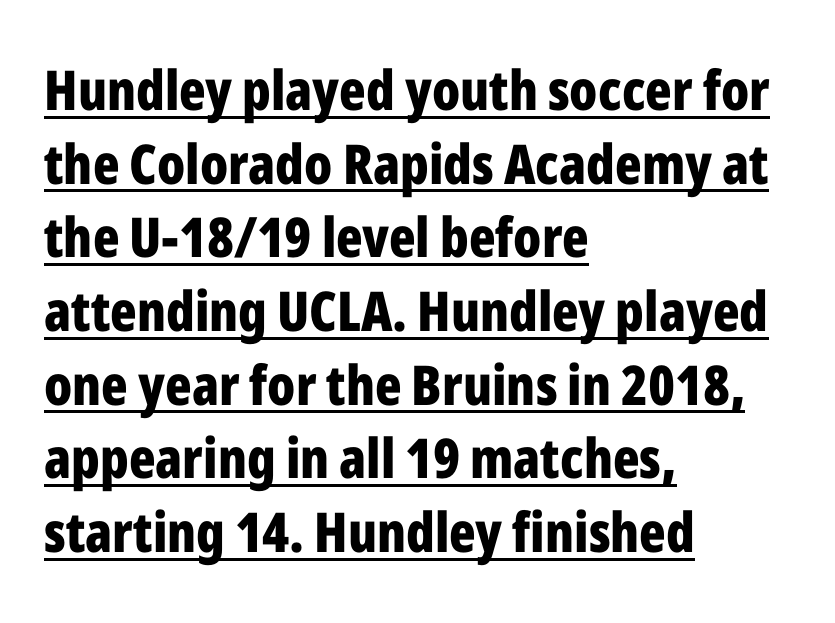
Q: Is the text bold? A: Yes.
Q: Is the text italic (slanted)? A: No, it is upright.
Q: Is the typeface a serif or a sans-serif typeface? A: Sans-serif.
Q: Is the text underlined? A: Yes.
Q: How is the paragraph aligned? A: Left-aligned.
Q: Is the spacing between letters normal or unusually wide? A: Normal.
Q: Is the spacing between lines tight, normal or loose? A: Normal.
Q: Width (condensed, normal, or wide)? A: Condensed.
Q: Stroke contrast? A: Low.
Q: x-height? A: Medium.
Q: Monospaced? A: No.
